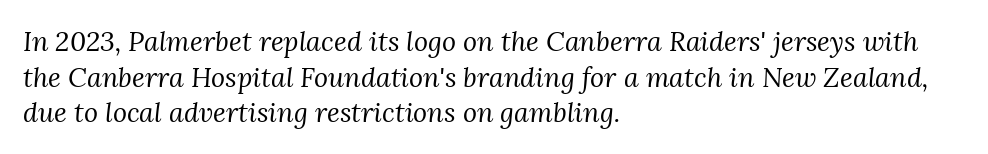
The image shows 27 px text type, italic (leaning right); set left-aligned, normal line spacing (1.32x), normal letter spacing, not underlined.
